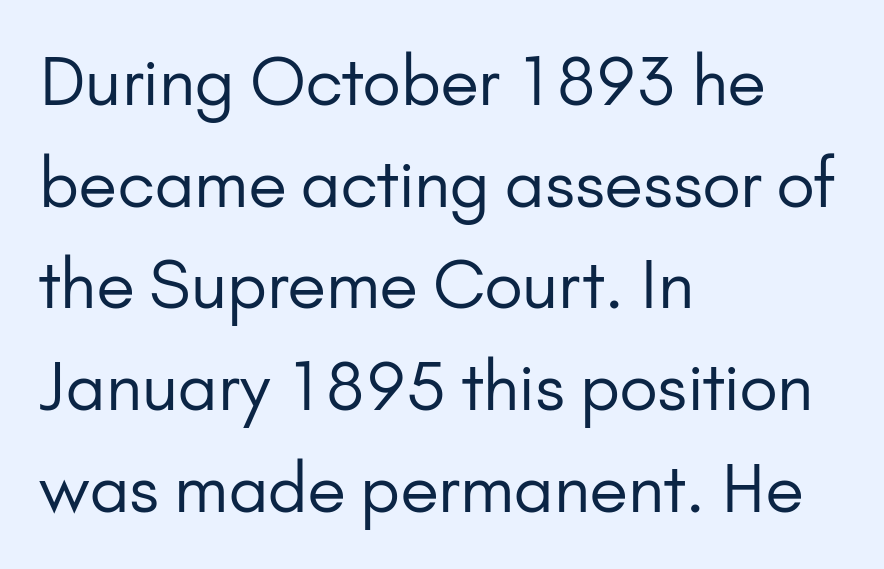
{"serif": "no", "italic": "no", "bold": "no", "weight": "regular", "width": "normal", "stroke_contrast": "low", "x_height": "small", "monospaced": "no", "underline": "no", "align": "left", "line_spacing": "normal", "line_spacing_ratio": 1.54, "letter_spacing": "normal", "letter_spacing_em": 0.0, "glyph_px": 66}
